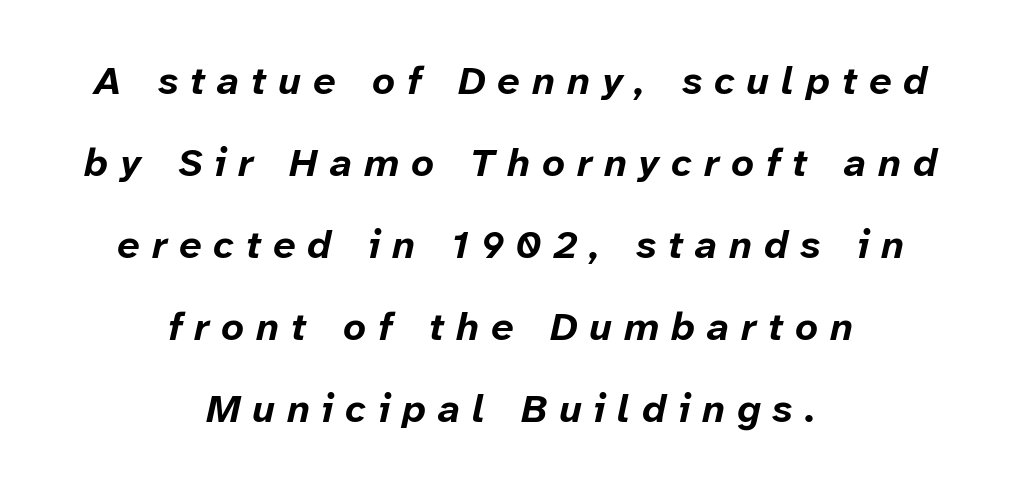
{"italic": "yes", "lean": "right", "slant_degrees": 12, "bold": "yes", "weight": "bold", "width": "normal", "stroke_contrast": "low", "x_height": "medium", "monospaced": "no", "underline": "no", "align": "center", "line_spacing": "loose", "line_spacing_ratio": 2.05, "letter_spacing": "wide", "letter_spacing_em": 0.3, "glyph_px": 40}
